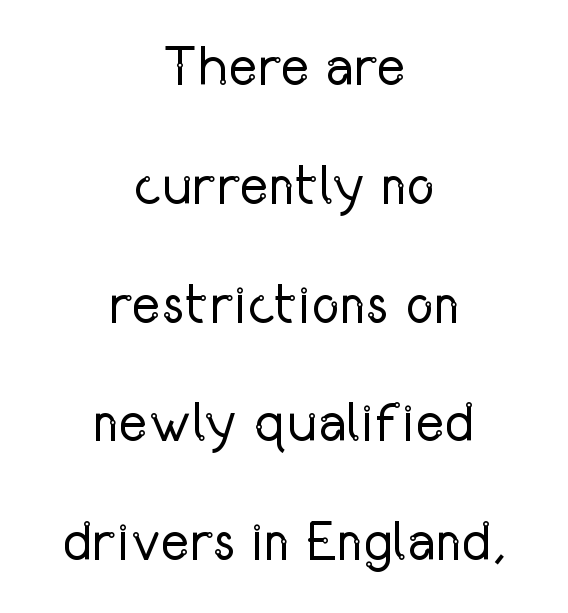
The rendering uses natural spacing where letterforms have individual widths. If you folded the block vertically in half, each line would mirror itself in length. Students, observe: this is what heavily led, spacious text looks like. The letters sit at their default tracking, neither squeezed nor spread. Vertical strokes here are truly vertical.
